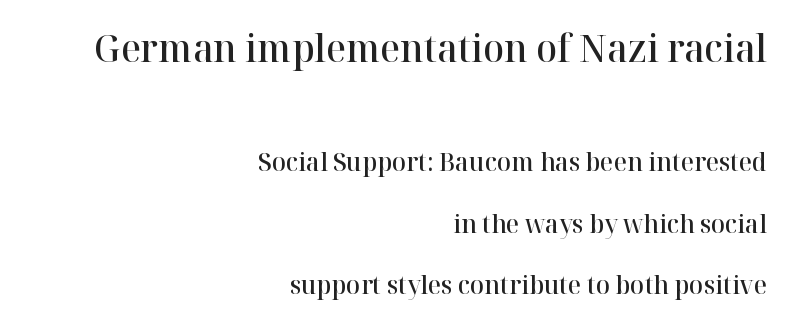
{"serif": "yes", "italic": "no", "bold": "semi", "weight": "semibold", "width": "normal", "stroke_contrast": "high", "x_height": "medium", "monospaced": "no", "underline": "no", "align": "right", "line_spacing": "loose", "line_spacing_ratio": 2.36, "letter_spacing": "normal", "letter_spacing_em": 0.0, "larger_block": "first", "size_ratio": 1.5, "glyph_px": 39}
